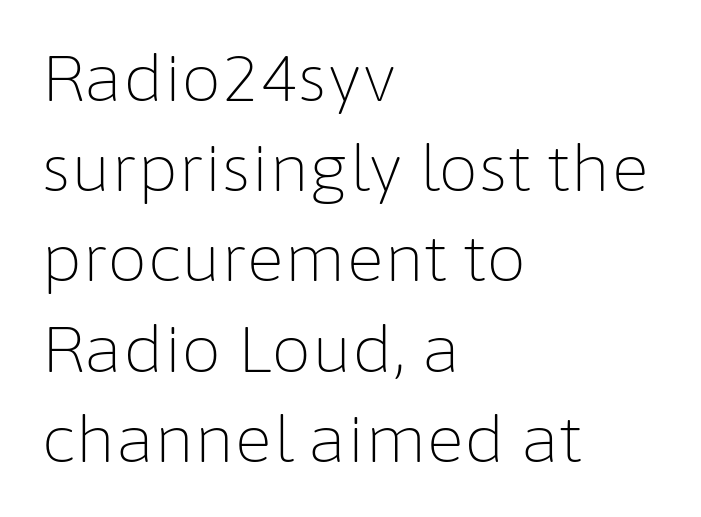
{"serif": "no", "italic": "no", "bold": "no", "weight": "light", "width": "normal", "stroke_contrast": "low", "x_height": "medium", "monospaced": "no", "underline": "no", "align": "left", "line_spacing": "normal", "line_spacing_ratio": 1.41, "letter_spacing": "normal", "letter_spacing_em": 0.0, "glyph_px": 64}
